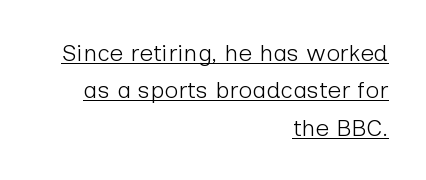
{"italic": "no", "bold": "no", "underline": "yes", "align": "right", "line_spacing": "normal", "line_spacing_ratio": 1.56, "letter_spacing": "normal", "letter_spacing_em": 0.0, "glyph_px": 24}
